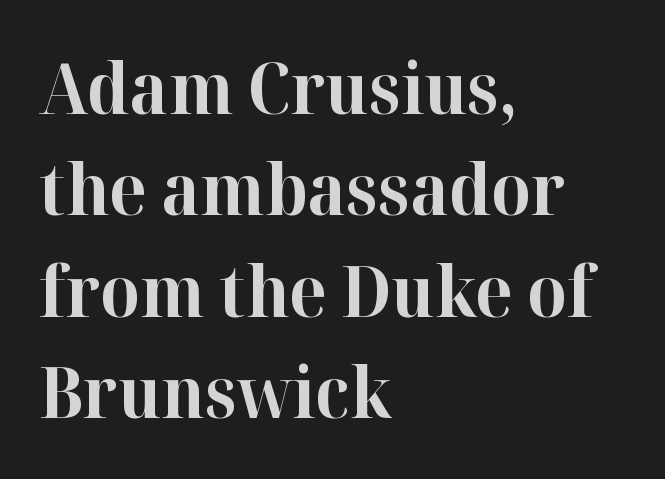
Q: Is the text bold? A: Yes.
Q: Is the text italic (slanted)? A: No, it is upright.
Q: Is the typeface a serif or a sans-serif typeface? A: Serif.
Q: Is the text underlined? A: No.
Q: How is the paragraph aligned? A: Left-aligned.
Q: Is the spacing between letters normal or unusually wide? A: Normal.
Q: Is the spacing between lines tight, normal or loose? A: Normal.
Q: Width (condensed, normal, or wide)? A: Normal.
Q: Stroke contrast? A: High.
Q: x-height? A: Medium.
Q: Monospaced? A: No.
